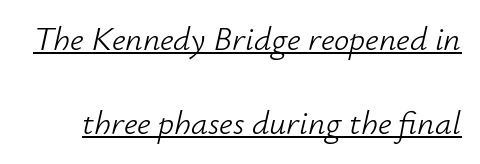
The image shows 34 px light type, italic (leaning right); set loose line spacing (2.48x), normal letter spacing, underlined; low stroke contrast and a small x-height.
